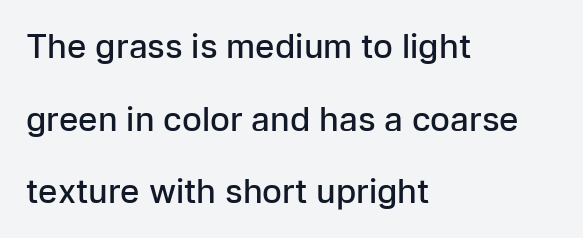
Q: Is the text bold? A: Semi-bold.
Q: Is the text italic (slanted)? A: No, it is upright.
Q: Is the typeface a serif or a sans-serif typeface? A: Sans-serif.
Q: Is the text underlined? A: No.
Q: How is the paragraph aligned? A: Left-aligned.
Q: Is the spacing between letters normal or unusually wide? A: Normal.
Q: Is the spacing between lines tight, normal or loose? A: Loose.
Q: Width (condensed, normal, or wide)? A: Normal.
Q: Stroke contrast? A: Low.
Q: x-height? A: Medium.
Q: Monospaced? A: No.
